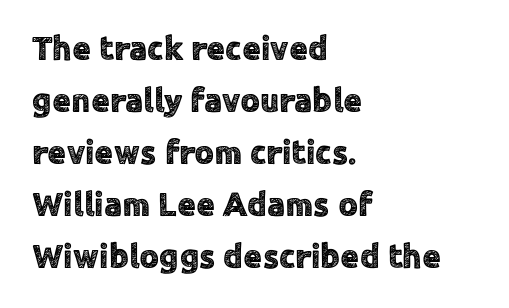
The image shows 34 px sans-serif type, upright; set left-aligned, normal line spacing (1.53x), normal letter spacing, not underlined; a medium x-height.
